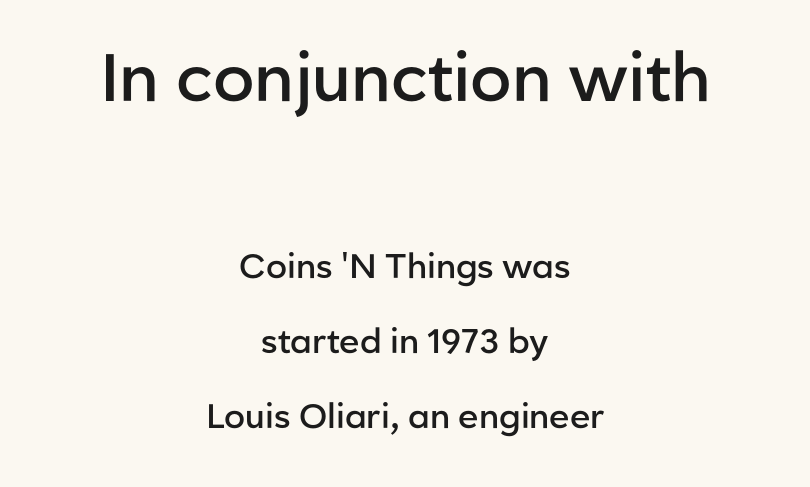
Q: Is the text bold? A: Semi-bold.
Q: Is the text italic (slanted)? A: No, it is upright.
Q: Is the typeface a serif or a sans-serif typeface? A: Sans-serif.
Q: Is the text underlined? A: No.
Q: How is the paragraph aligned? A: Centered.
Q: Is the spacing between letters normal or unusually wide? A: Normal.
Q: Is the spacing between lines tight, normal or loose? A: Loose.
Q: Which block of text is set in a larger size, the first (top) or the second (bottom)? A: The first (top) one.
Q: Width (condensed, normal, or wide)? A: Normal.
Q: Stroke contrast? A: Low.
Q: x-height? A: Medium.
Q: Monospaced? A: No.
